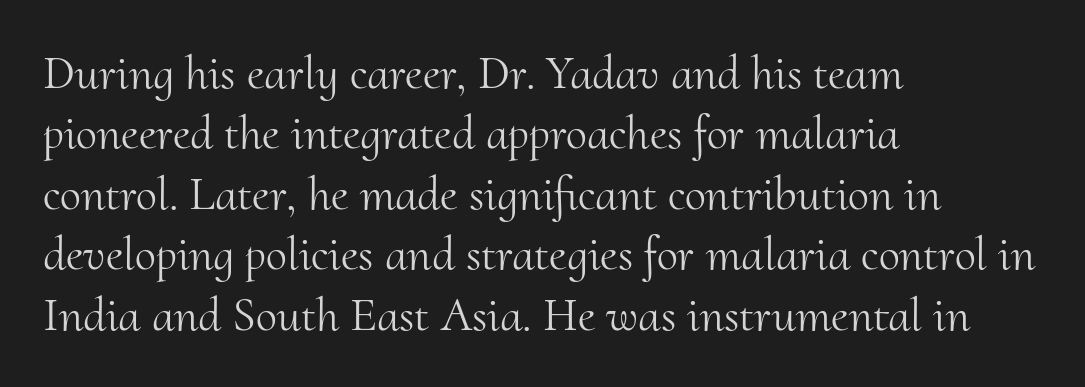
{"serif": "yes", "italic": "no", "bold": "no", "weight": "light", "width": "normal", "stroke_contrast": "medium", "x_height": "small", "monospaced": "no", "underline": "no", "align": "left", "line_spacing": "normal", "line_spacing_ratio": 1.26, "letter_spacing": "normal", "letter_spacing_em": 0.0, "glyph_px": 48}
